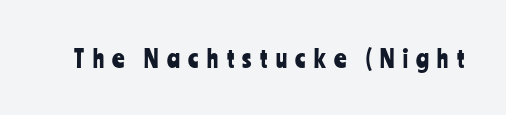
The image shows 24 px text type, upright; set unusually wide letter spacing (+0.35 em), not underlined.
